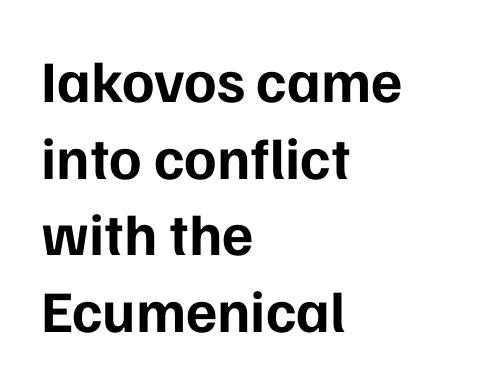
Q: Is the text bold? A: Yes.
Q: Is the text italic (slanted)? A: No, it is upright.
Q: Is the typeface a serif or a sans-serif typeface? A: Sans-serif.
Q: Is the text underlined? A: No.
Q: How is the paragraph aligned? A: Left-aligned.
Q: Is the spacing between letters normal or unusually wide? A: Normal.
Q: Is the spacing between lines tight, normal or loose? A: Normal.
Q: Width (condensed, normal, or wide)? A: Normal.
Q: Stroke contrast? A: Low.
Q: x-height? A: Medium.
Q: Monospaced? A: No.
